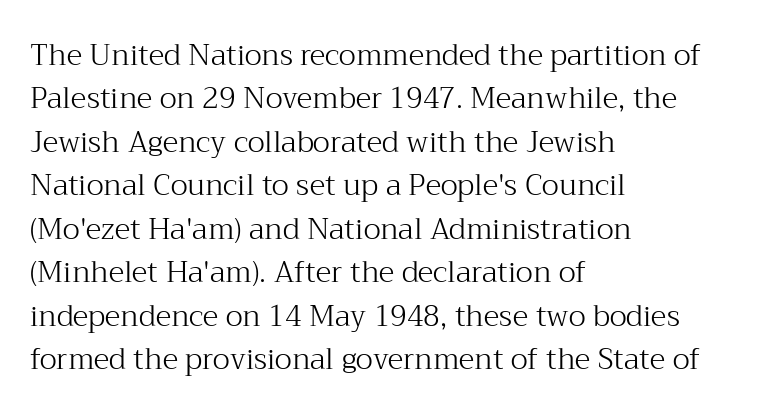
Q: Is the text bold? A: No.
Q: Is the text italic (slanted)? A: No, it is upright.
Q: Is the typeface a serif or a sans-serif typeface? A: Serif.
Q: Is the text underlined? A: No.
Q: How is the paragraph aligned? A: Left-aligned.
Q: Is the spacing between letters normal or unusually wide? A: Normal.
Q: Is the spacing between lines tight, normal or loose? A: Normal.
Q: Width (condensed, normal, or wide)? A: Normal.
Q: Stroke contrast? A: Medium.
Q: x-height? A: Medium.
Q: Monospaced? A: No.
